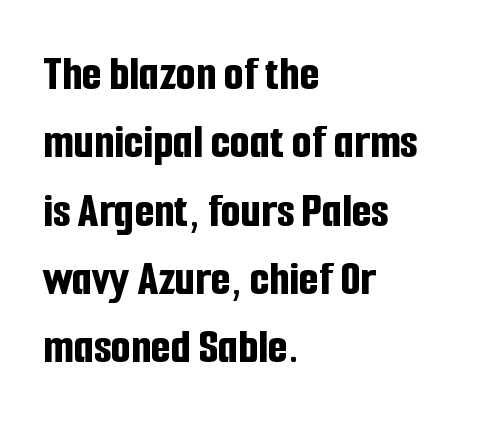
Q: Is the text bold? A: Yes.
Q: Is the text italic (slanted)? A: No, it is upright.
Q: Is the typeface a serif or a sans-serif typeface? A: Sans-serif.
Q: Is the text underlined? A: No.
Q: How is the paragraph aligned? A: Left-aligned.
Q: Is the spacing between letters normal or unusually wide? A: Normal.
Q: Is the spacing between lines tight, normal or loose? A: Normal.
Q: Width (condensed, normal, or wide)? A: Condensed.
Q: Stroke contrast? A: Low.
Q: x-height? A: Medium.
Q: Monospaced? A: No.
